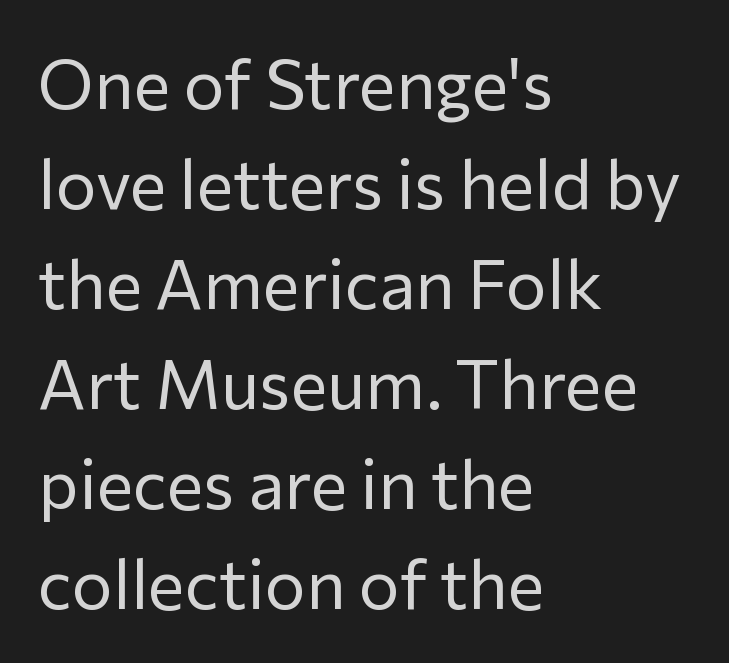
{"serif": "no", "italic": "no", "bold": "no", "weight": "regular", "width": "normal", "stroke_contrast": "low", "x_height": "medium", "monospaced": "no", "underline": "no", "align": "left", "line_spacing": "normal", "line_spacing_ratio": 1.45, "letter_spacing": "normal", "letter_spacing_em": 0.0, "glyph_px": 69}
